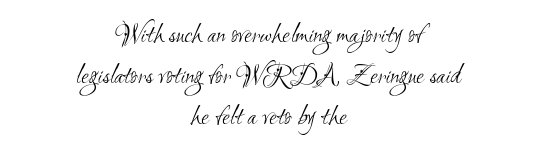
The image shows 28 px light, condensed sans-serif type; set centered, normal line spacing (1.46x), normal letter spacing, not underlined; medium stroke contrast and a small x-height.
